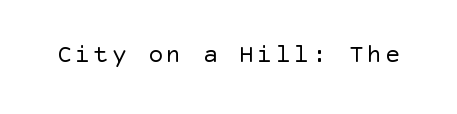
{"italic": "no", "bold": "no", "underline": "no", "glyph_px": 25}
